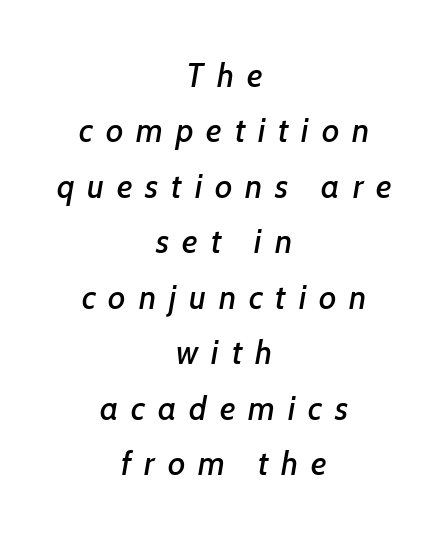
The image shows 33 px sans-serif type; set centered, normal line spacing (1.68x), unusually wide letter spacing (+0.39 em), not underlined; low stroke contrast and a medium x-height.
